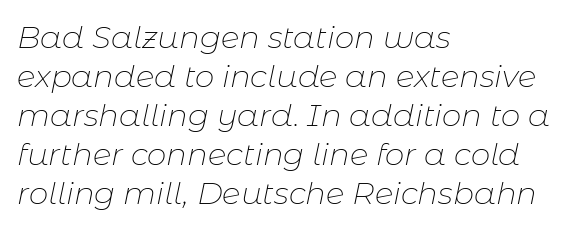
Q: Is the text bold? A: No.
Q: Is the text italic (slanted)? A: Yes, it leans right by about 11 degrees.
Q: Is the text underlined? A: No.
Q: How is the paragraph aligned? A: Left-aligned.
Q: Is the spacing between letters normal or unusually wide? A: Normal.
Q: Is the spacing between lines tight, normal or loose? A: Normal.
Q: Width (condensed, normal, or wide)? A: Normal.
Q: Stroke contrast? A: Low.
Q: x-height? A: Medium.
Q: Monospaced? A: No.
